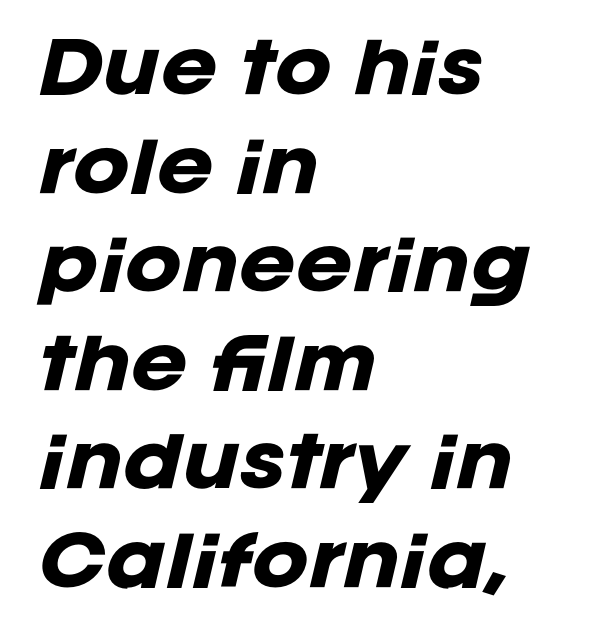
What stands out about the letter spacing? Nothing — it is the standard amount. Which margin do the lines hug? The left one — the right edge is uneven. The font is running at its bold setting. Here the designer chose a conventional face with non-uniform glyph widths. The words here are not underlined. Whoever set this chose a conventional vertical rhythm.
